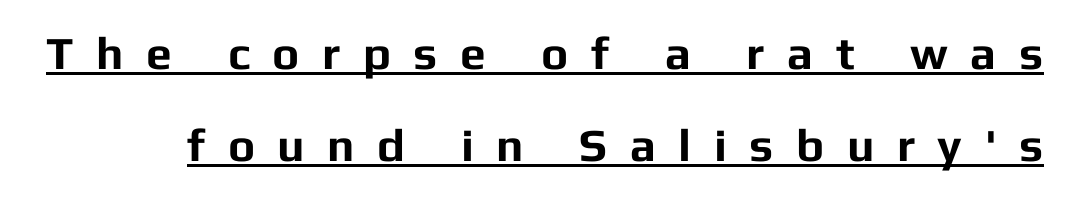
Q: Is the text bold? A: Yes.
Q: Is the text italic (slanted)? A: No, it is upright.
Q: Is the typeface a serif or a sans-serif typeface? A: Sans-serif.
Q: Is the text underlined? A: Yes.
Q: Is the spacing between letters normal or unusually wide? A: Unusually wide.
Q: Is the spacing between lines tight, normal or loose? A: Loose.
Q: Width (condensed, normal, or wide)? A: Normal.
Q: Stroke contrast? A: Low.
Q: x-height? A: Medium.
Q: Monospaced? A: No.
